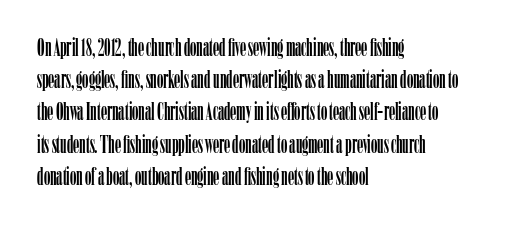
No italicization has been applied; the sample stays upright. This sample uses plain, unmodified letter spacing. Decoration check: the copy has no underline. The typesetter chose a ragged-right arrangement here. Interline gaps are of average width in this sample.
